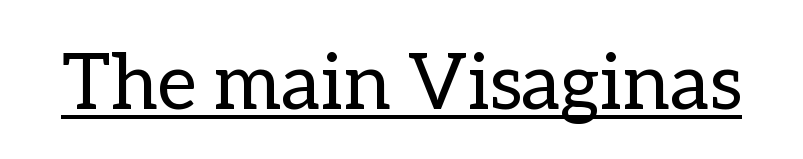
The font's upright variant was chosen for this text. Stroke thickness stays within the range of a standard reading face or lighter. You can see a thin bar hugging the bottom of the glyphs. The type is set solid horizontally, with unmodified tracking. Each letter keeps its own natural width here, so spacing adapts to shape.
